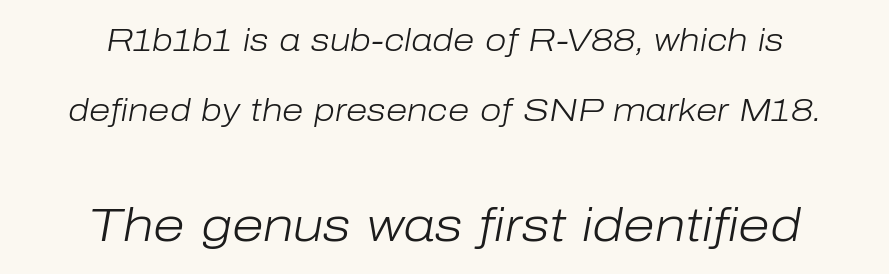
{"italic": "yes", "lean": "right", "slant_degrees": 10, "bold": "no", "weight": "light", "width": "normal", "stroke_contrast": "low", "x_height": "medium", "monospaced": "no", "underline": "no", "align": "center", "line_spacing": "loose", "line_spacing_ratio": 2.26, "letter_spacing": "normal", "letter_spacing_em": 0.0, "larger_block": "second", "size_ratio": 1.48, "glyph_px": 46}
